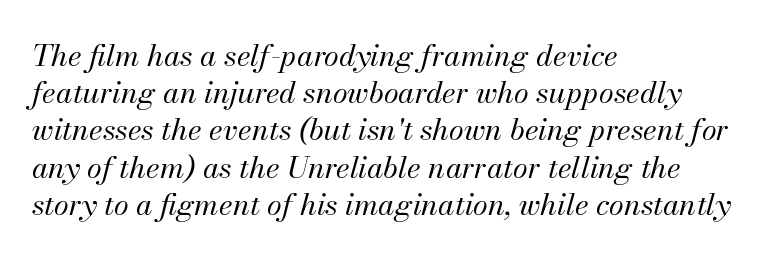
These lines are rendered in a variable-pitch font. Bare-footed words on every line. Compared with typical body copy, the letter spacing here is the same. Weight: regular or lighter.
